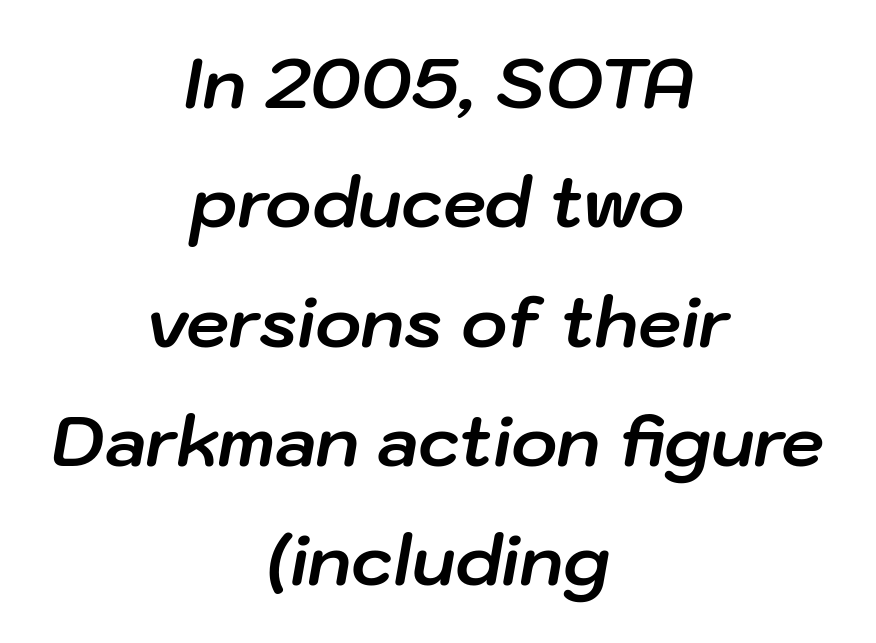
{"italic": "yes", "lean": "right", "slant_degrees": 10, "bold": "yes", "weight": "bold", "width": "normal", "stroke_contrast": "low", "x_height": "medium", "monospaced": "no", "underline": "no", "align": "center", "line_spacing_ratio": 1.73, "letter_spacing": "normal", "letter_spacing_em": 0.0, "glyph_px": 69}
